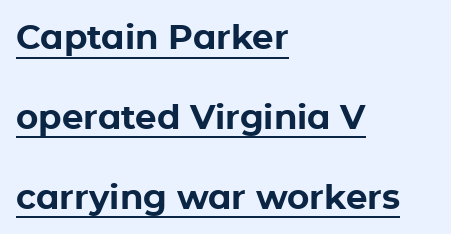
{"serif": "no", "italic": "no", "bold": "yes", "weight": "bold", "width": "normal", "stroke_contrast": "low", "x_height": "medium", "monospaced": "no", "underline": "yes", "align": "left", "line_spacing": "loose", "line_spacing_ratio": 2.35, "letter_spacing": "normal", "letter_spacing_em": 0.0, "glyph_px": 34}
